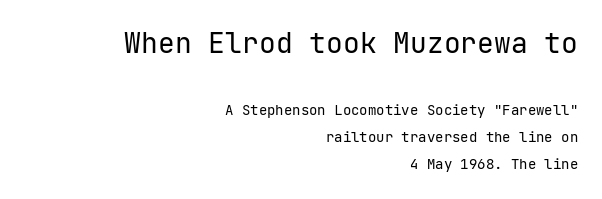
{"serif": "no", "italic": "no", "bold": "no", "weight": "regular", "width": "normal", "stroke_contrast": "low", "x_height": "medium", "underline": "no", "align": "right", "line_spacing": "loose", "line_spacing_ratio": 1.93, "letter_spacing": "normal", "letter_spacing_em": 0.0, "larger_block": "first", "size_ratio": 2.0, "glyph_px": 28}
